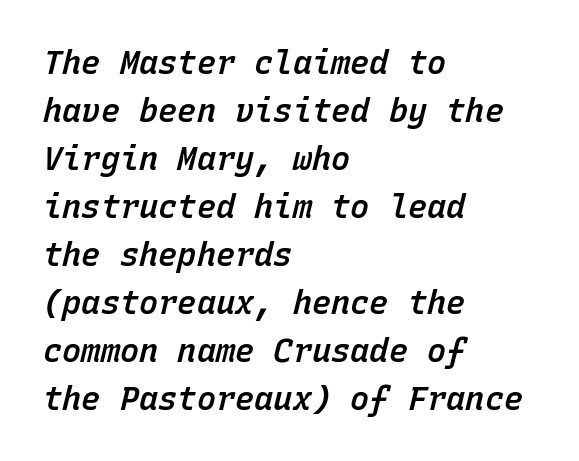
The image shows 32 px semibold type, italic (leaning right), monospaced; set left-aligned, normal line spacing (1.5x), normal letter spacing, not underlined; low stroke contrast and a medium x-height.
